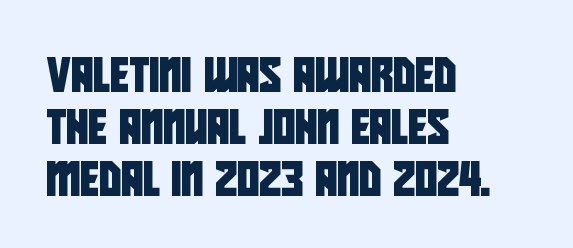
The image shows 34 px condensed sans-serif type; set left-aligned, normal line spacing (1.53x), normal letter spacing, not underlined; low stroke contrast and a large x-height.
